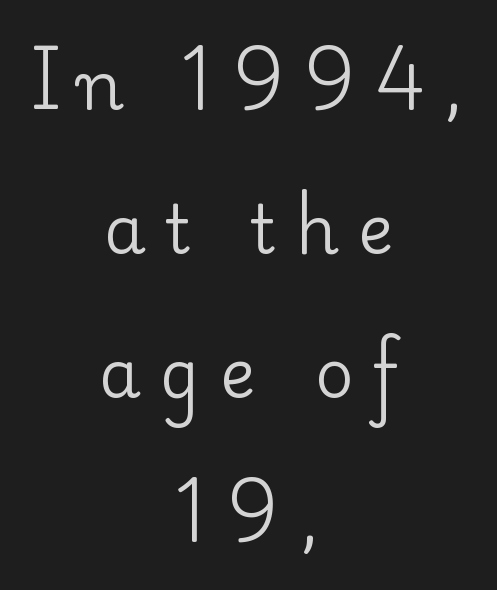
The axis of the letterforms is exactly vertical. Has an underline been added? It has not. Classification — serif. A light-to-regular cut is what we see here. Neither beginnings nor endings align; midpoints do.
